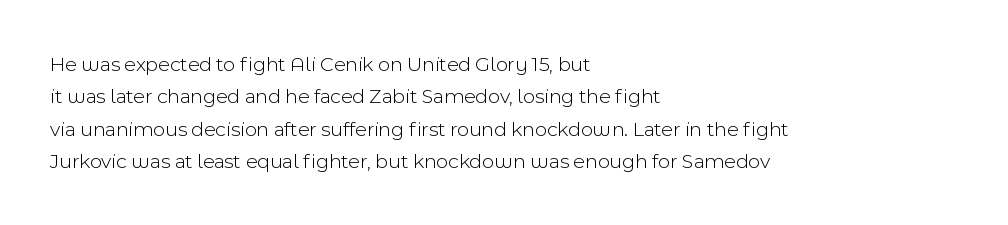
{"italic": "no", "bold": "no", "underline": "no", "align": "left", "line_spacing": "normal", "line_spacing_ratio": 1.54, "letter_spacing": "normal", "letter_spacing_em": 0.0, "glyph_px": 21}
